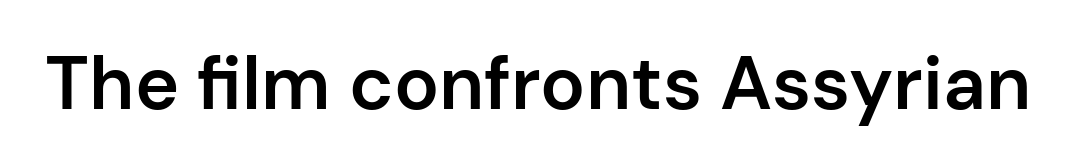
{"serif": "no", "italic": "no", "bold": "semi", "weight": "semibold", "width": "normal", "stroke_contrast": "low", "x_height": "medium", "monospaced": "no", "underline": "no", "letter_spacing": "normal", "letter_spacing_em": 0.0, "glyph_px": 75}
